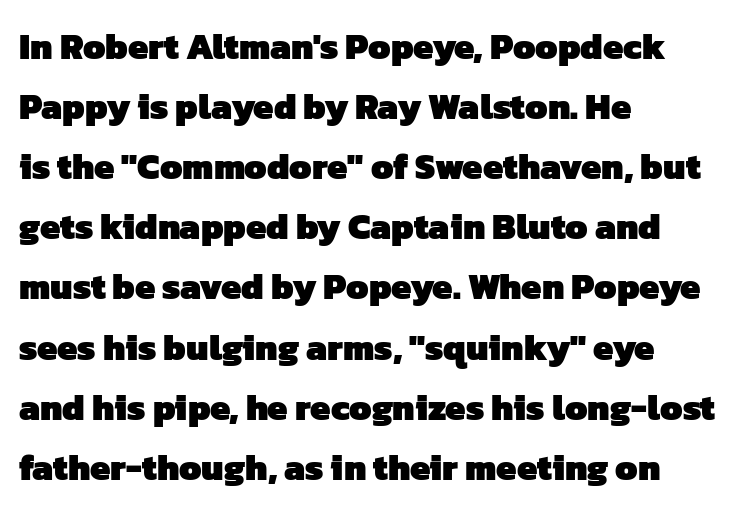
Bare-footed words on every line. Serif or sans? Sans — the stroke terminals are bare. Every letter is thick-stroked: bold, no question. A typesetter would call this proportional, since set widths differ per character. Line starts are locked; line ends wander.
